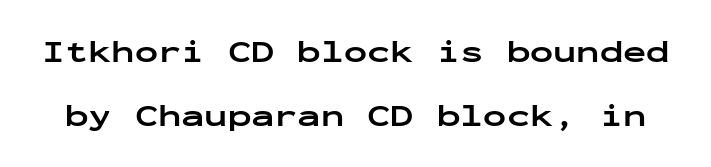
Q: Is the text bold? A: Yes.
Q: Is the text italic (slanted)? A: No, it is upright.
Q: Is the typeface a serif or a sans-serif typeface? A: Sans-serif.
Q: Is the text underlined? A: No.
Q: Is the spacing between letters normal or unusually wide? A: Normal.
Q: Is the spacing between lines tight, normal or loose? A: Loose.
Q: Width (condensed, normal, or wide)? A: Wide.
Q: Stroke contrast? A: Low.
Q: x-height? A: Medium.
Q: Monospaced? A: Yes.
